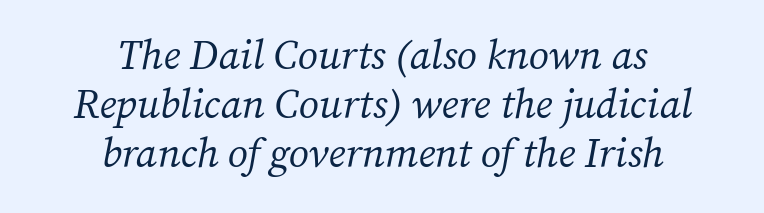
The image shows 41 px regular-weight serif type, italic (leaning right); set centered, line spacing 1.2x, normal letter spacing, not underlined; medium stroke contrast and a medium x-height.
